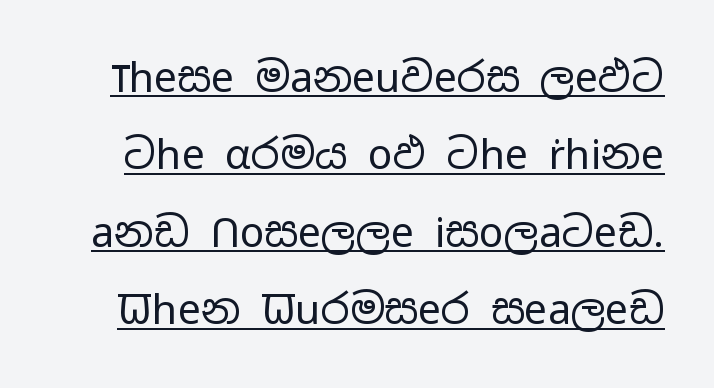
Q: Is the text bold? A: No.
Q: Is the text italic (slanted)? A: No, it is upright.
Q: Is the typeface a serif or a sans-serif typeface? A: Sans-serif.
Q: Is the text underlined? A: Yes.
Q: Is the spacing between letters normal or unusually wide? A: Normal.
Q: Width (condensed, normal, or wide)? A: Wide.
Q: Stroke contrast? A: Low.
Q: x-height? A: Medium.
Q: Monospaced? A: No.
